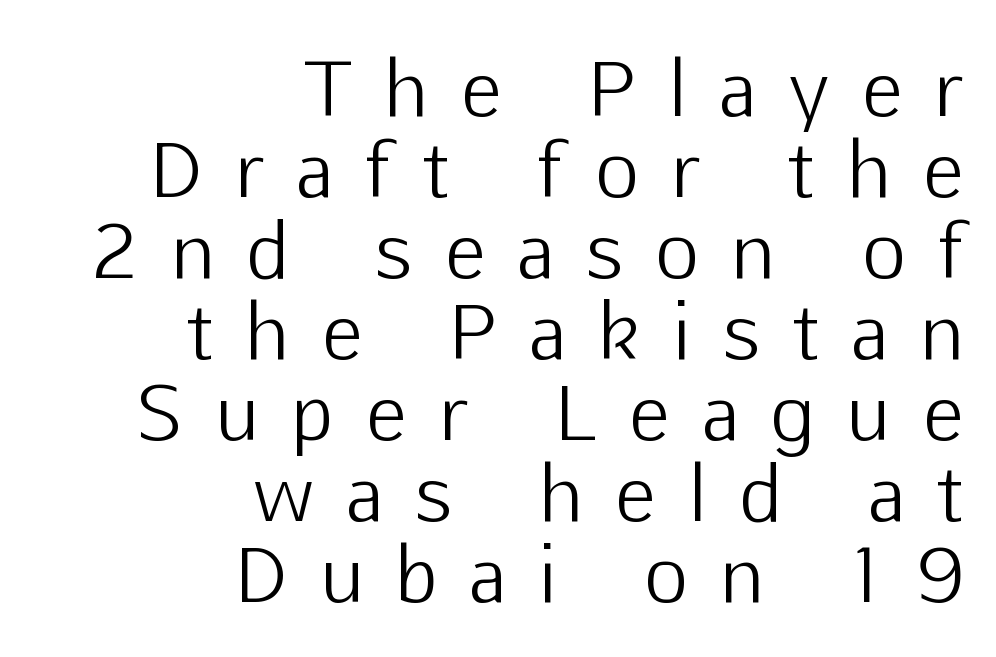
Stem width sits at or under what a default text font uses. Which margin do the lines hug? The right one — the left edge is uneven. A clean baseline with only descenders dipping below it. Unlike a traditional serif, this face leaves its strokes unadorned. The letters are spread apart with noticeably loose tracking. You could not count columns in this text — the font is proportionally spaced.
